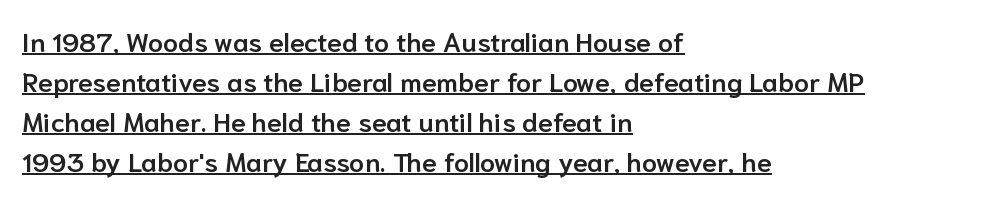
The image shows 27 px text type, upright; set left-aligned, normal line spacing (1.48x), normal letter spacing, underlined.
